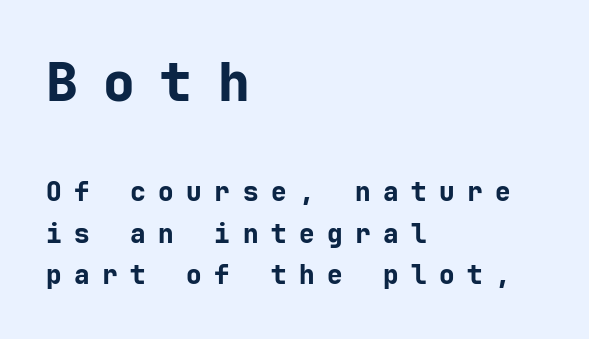
{"serif": "no", "italic": "no", "bold": "yes", "weight": "bold", "width": "normal", "stroke_contrast": "low", "x_height": "medium", "underline": "no", "align": "left", "line_spacing": "normal", "line_spacing_ratio": 1.61, "letter_spacing": "wide", "letter_spacing_em": 0.48, "larger_block": "first", "size_ratio": 2.04, "glyph_px": 53}
